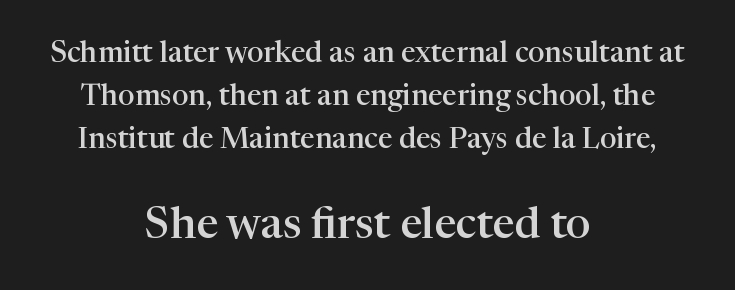
{"serif": "yes", "italic": "no", "bold": "semi", "weight": "semibold", "width": "normal", "stroke_contrast": "high", "x_height": "medium", "monospaced": "no", "underline": "no", "align": "center", "line_spacing": "normal", "line_spacing_ratio": 1.49, "letter_spacing": "normal", "letter_spacing_em": 0.0, "larger_block": "second", "size_ratio": 1.52, "glyph_px": 44}
